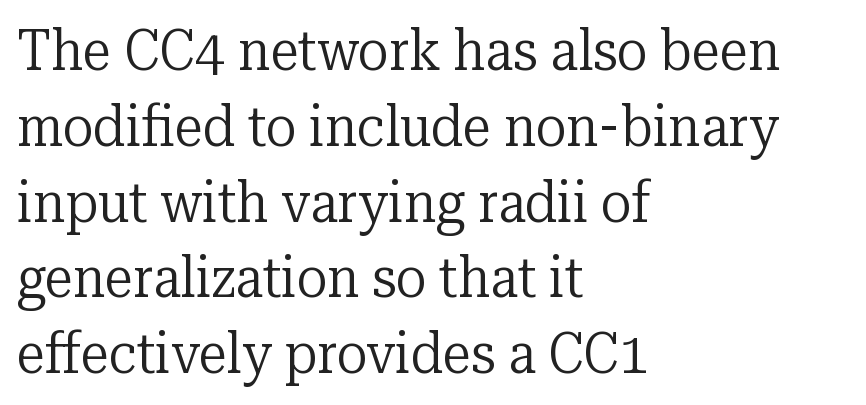
Is this a fixed-width face? No — the glyphs have proportional, varying widths. Letterform terminals end in serifs throughout the passage. Whoever set this chose a conventional vertical rhythm. Italic: no, the glyphs are upright roman.
